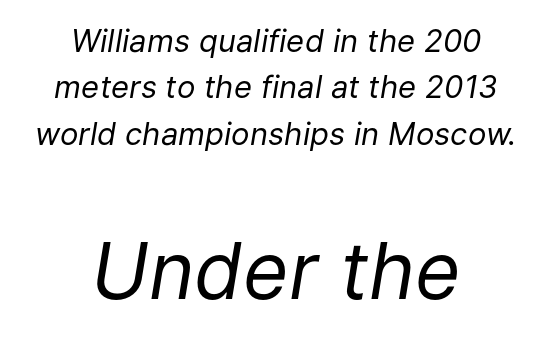
{"italic": "yes", "lean": "right", "slant_degrees": 9, "bold": "no", "weight": "regular", "width": "normal", "stroke_contrast": "low", "x_height": "medium", "monospaced": "no", "underline": "no", "align": "center", "line_spacing": "normal", "line_spacing_ratio": 1.5, "letter_spacing": "normal", "letter_spacing_em": 0.0, "larger_block": "second", "size_ratio": 2.52, "glyph_px": 78}
